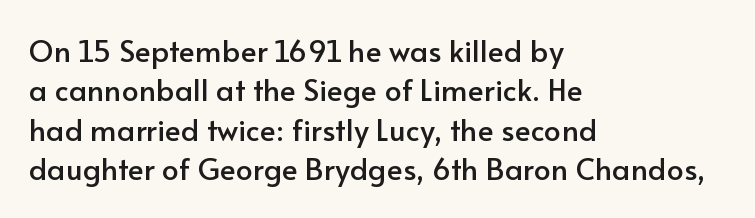
The image shows 30 px sans-serif type, upright; set left-aligned, normal line spacing (1.31x), normal letter spacing, not underlined; low stroke contrast and a small x-height.
